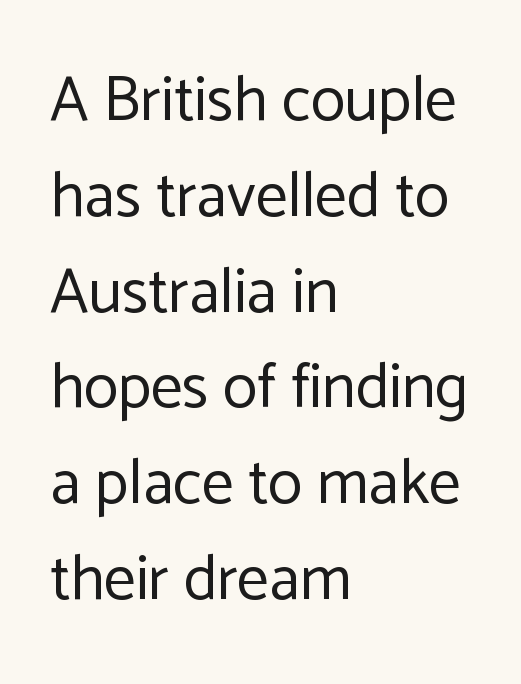
{"serif": "no", "italic": "no", "bold": "no", "weight": "regular", "width": "normal", "stroke_contrast": "low", "x_height": "medium", "monospaced": "no", "underline": "no", "align": "left", "line_spacing": "normal", "line_spacing_ratio": 1.52, "letter_spacing": "normal", "letter_spacing_em": 0.0, "glyph_px": 63}
